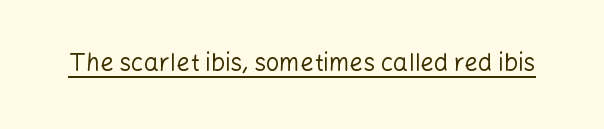
The image shows 24 px text type, upright; set normal letter spacing, underlined.
